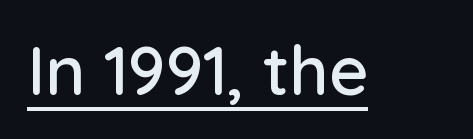
{"serif": "no", "italic": "no", "width": "normal", "stroke_contrast": "low", "x_height": "medium", "monospaced": "no", "underline": "yes", "letter_spacing": "normal", "letter_spacing_em": 0.0, "glyph_px": 68}
